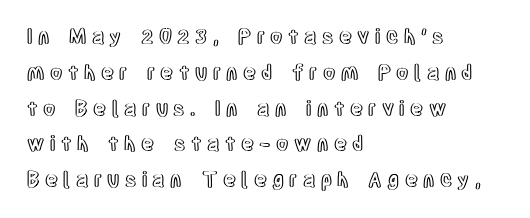
Q: Is the text italic (slanted)? A: No, it is upright.
Q: Is the text underlined? A: No.
Q: How is the paragraph aligned? A: Left-aligned.
Q: Is the spacing between letters normal or unusually wide? A: Unusually wide.
